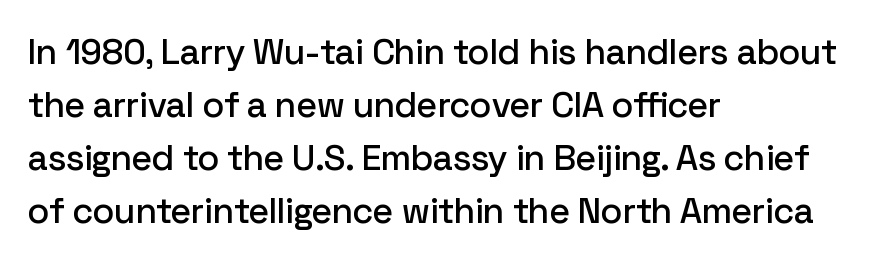
Q: Is the text italic (slanted)? A: No, it is upright.
Q: Is the typeface a serif or a sans-serif typeface? A: Sans-serif.
Q: Is the text underlined? A: No.
Q: How is the paragraph aligned? A: Left-aligned.
Q: Is the spacing between letters normal or unusually wide? A: Normal.
Q: Is the spacing between lines tight, normal or loose? A: Normal.
Q: Width (condensed, normal, or wide)? A: Normal.
Q: Stroke contrast? A: Low.
Q: x-height? A: Medium.
Q: Monospaced? A: No.
